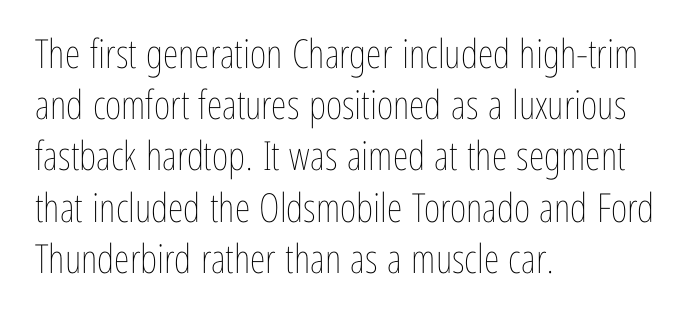
The zone under the glyphs is completely vacant. The lettering holds an erect, upright posture throughout. Line starts are locked; line ends wander. Spacing between characters is what you'd get straight out of the box. Is the type heavy? It reads as light-to-regular instead.
